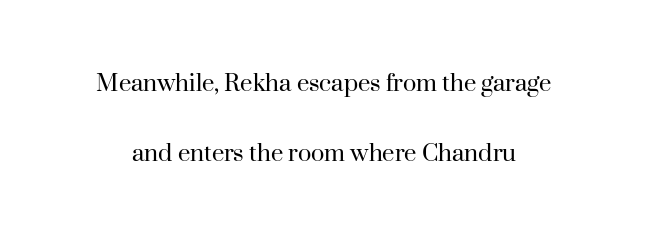
{"serif": "yes", "italic": "no", "bold": "no", "weight": "regular", "width": "normal", "stroke_contrast": "high", "x_height": "small", "monospaced": "no", "underline": "no", "align": "center", "line_spacing": "loose", "line_spacing_ratio": 2.49, "letter_spacing": "normal", "letter_spacing_em": 0.0, "glyph_px": 28}
